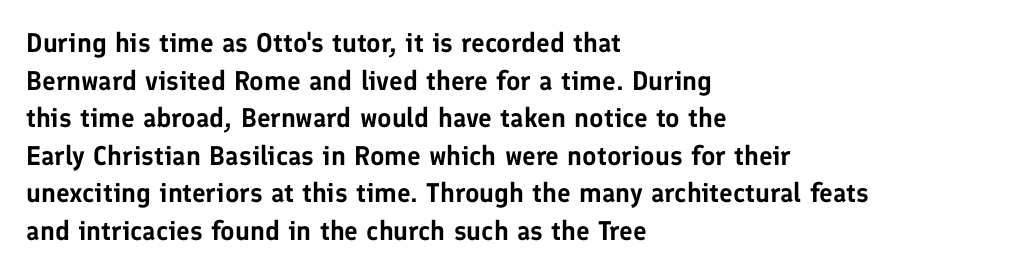
{"italic": "no", "underline": "no", "align": "left", "line_spacing": "normal", "line_spacing_ratio": 1.39, "letter_spacing": "normal", "letter_spacing_em": 0.0, "glyph_px": 27}
